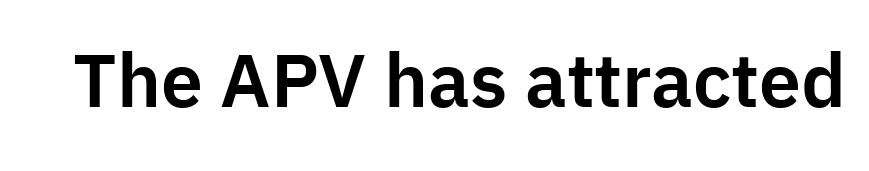
Q: Is the text italic (slanted)? A: No, it is upright.
Q: Is the typeface a serif or a sans-serif typeface? A: Sans-serif.
Q: Is the text underlined? A: No.
Q: Is the spacing between letters normal or unusually wide? A: Normal.
Q: Width (condensed, normal, or wide)? A: Normal.
Q: Stroke contrast? A: Low.
Q: x-height? A: Medium.
Q: Monospaced? A: No.
